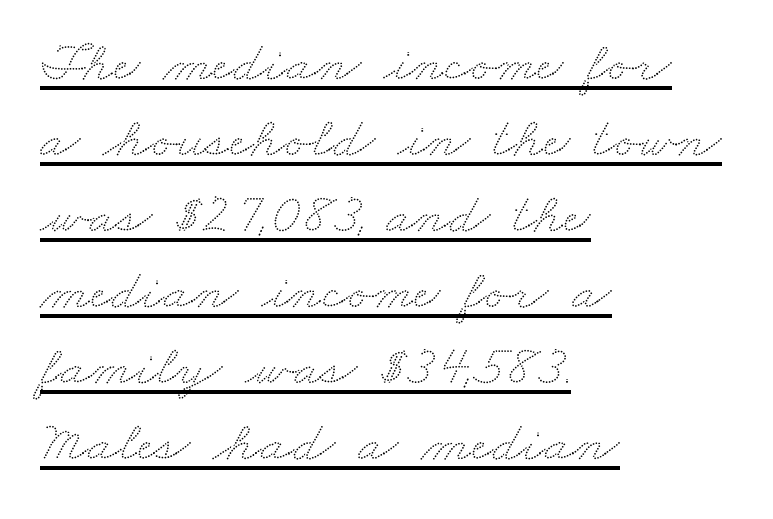
Q: Is the text underlined? A: Yes.
Q: How is the paragraph aligned? A: Left-aligned.
Q: Is the spacing between letters normal or unusually wide? A: Normal.
Q: Is the spacing between lines tight, normal or loose? A: Normal.
Q: Width (condensed, normal, or wide)? A: Wide.
Q: Stroke contrast? A: Low.
Q: x-height? A: Small.
Q: Monospaced? A: No.
